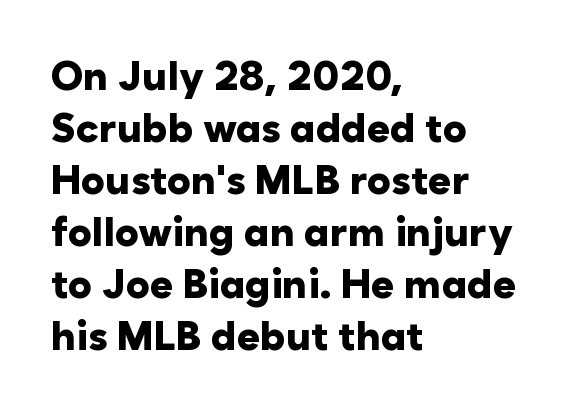
{"serif": "no", "italic": "no", "bold": "yes", "weight": "heavy", "width": "normal", "stroke_contrast": "low", "x_height": "medium", "monospaced": "no", "underline": "no", "align": "left", "line_spacing": "normal", "line_spacing_ratio": 1.3, "letter_spacing": "normal", "letter_spacing_em": 0.0, "glyph_px": 40}
